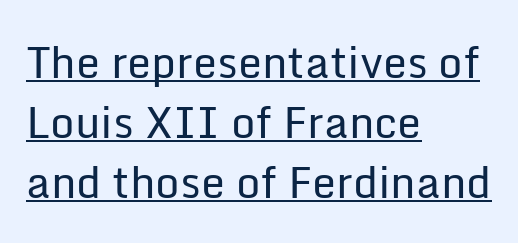
The letters sit at their default tracking, neither squeezed nor spread. Spacing verdict: proportional, widths tailored to each character. Leading: standard. Short and long lines alike share a common starting point at left. Ink coverage per letter is moderate at most.
